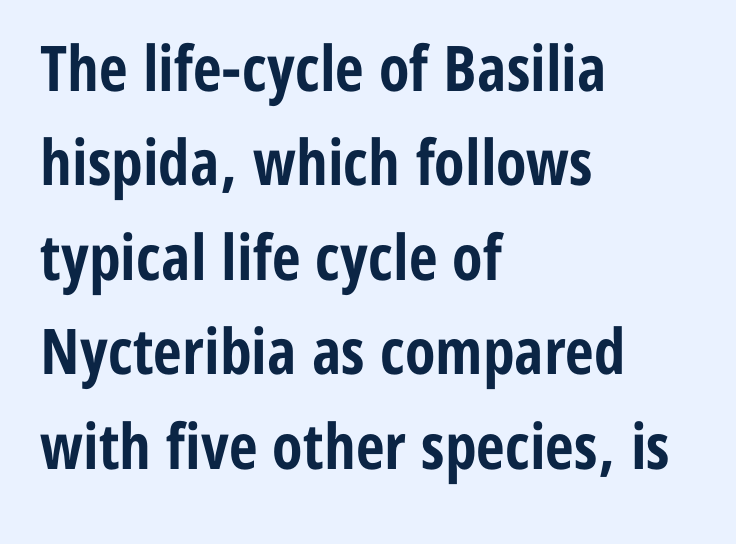
Characters follow at the spacing the type designer built in. A typesetter would call this leading conventional body-copy spacing. The area under the type is left untouched. This is roman type, the default non-slanted kind. Classification — sans serif.
